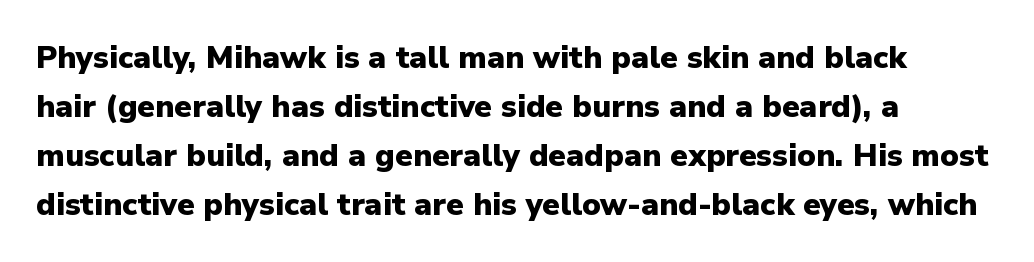
Q: Is the text bold? A: Yes.
Q: Is the text italic (slanted)? A: No, it is upright.
Q: Is the typeface a serif or a sans-serif typeface? A: Sans-serif.
Q: Is the text underlined? A: No.
Q: How is the paragraph aligned? A: Left-aligned.
Q: Is the spacing between letters normal or unusually wide? A: Normal.
Q: Is the spacing between lines tight, normal or loose? A: Normal.
Q: Width (condensed, normal, or wide)? A: Normal.
Q: Stroke contrast? A: Low.
Q: x-height? A: Medium.
Q: Monospaced? A: No.
